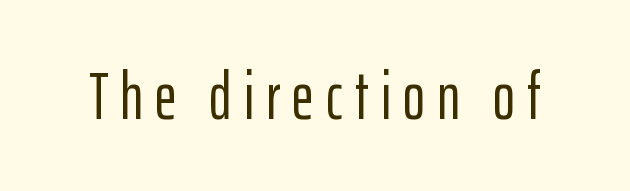
The image shows 67 px condensed sans-serif type, upright; set not underlined; low stroke contrast and a medium x-height.
